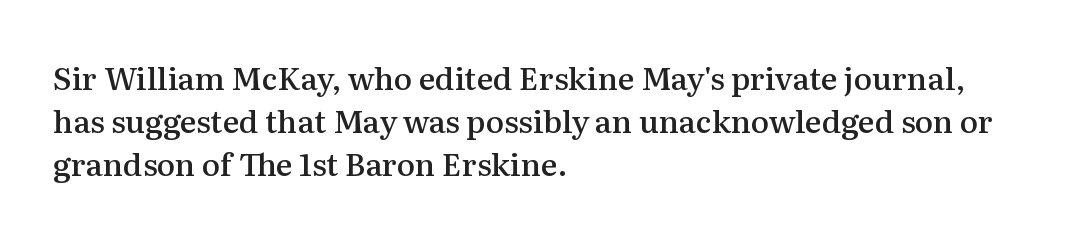
Q: Is the text bold? A: Semi-bold.
Q: Is the text italic (slanted)? A: No, it is upright.
Q: Is the typeface a serif or a sans-serif typeface? A: Serif.
Q: Is the text underlined? A: No.
Q: How is the paragraph aligned? A: Left-aligned.
Q: Is the spacing between letters normal or unusually wide? A: Normal.
Q: Is the spacing between lines tight, normal or loose? A: Normal.
Q: Width (condensed, normal, or wide)? A: Normal.
Q: Stroke contrast? A: Medium.
Q: x-height? A: Medium.
Q: Monospaced? A: No.
